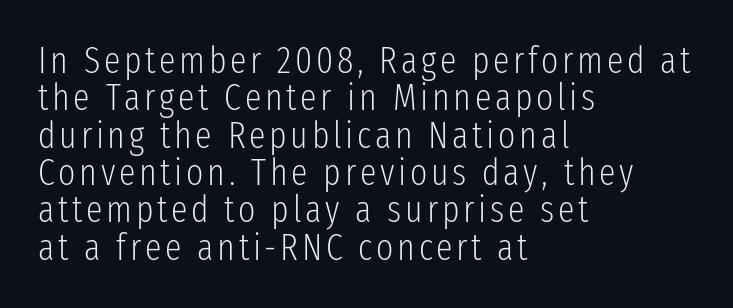
Q: Is the text bold? A: No.
Q: Is the text italic (slanted)? A: No, it is upright.
Q: Is the typeface a serif or a sans-serif typeface? A: Sans-serif.
Q: Is the text underlined? A: No.
Q: How is the paragraph aligned? A: Left-aligned.
Q: Is the spacing between lines tight, normal or loose? A: Tight.
Q: Width (condensed, normal, or wide)? A: Condensed.
Q: Stroke contrast? A: Low.
Q: x-height? A: Medium.
Q: Monospaced? A: No.
